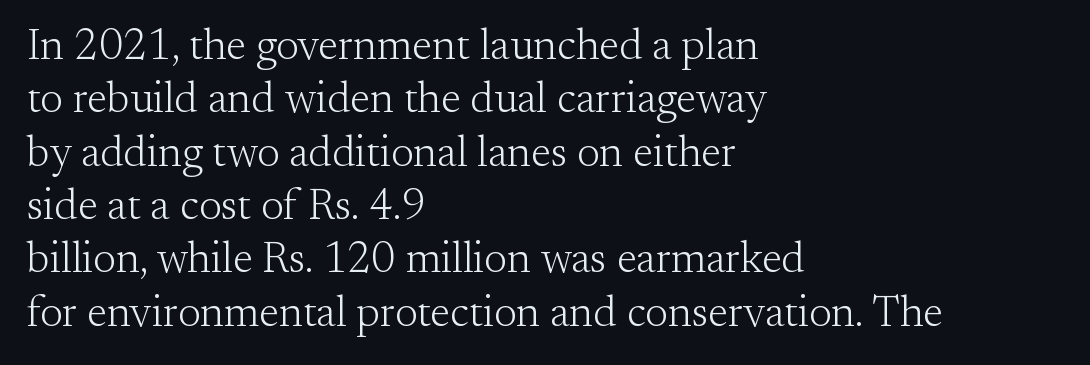
Caption: standard tracking, unaltered. Type without underlining. Compared with a typical body face, this is equally light or lighter still. Think of a printed novel: that variable character pitch is what you see here. Typeset ragged right — the left edge is the straight one. A serif font was chosen for this passage.
